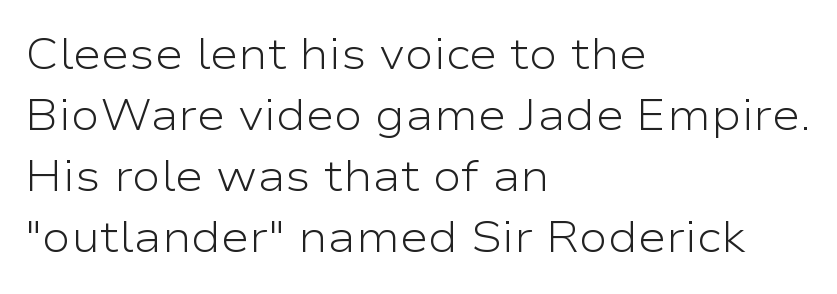
Q: Is the text bold? A: No.
Q: Is the text italic (slanted)? A: No, it is upright.
Q: Is the typeface a serif or a sans-serif typeface? A: Sans-serif.
Q: Is the text underlined? A: No.
Q: How is the paragraph aligned? A: Left-aligned.
Q: Is the spacing between letters normal or unusually wide? A: Normal.
Q: Is the spacing between lines tight, normal or loose? A: Normal.
Q: Width (condensed, normal, or wide)? A: Wide.
Q: Stroke contrast? A: Low.
Q: x-height? A: Medium.
Q: Monospaced? A: No.
